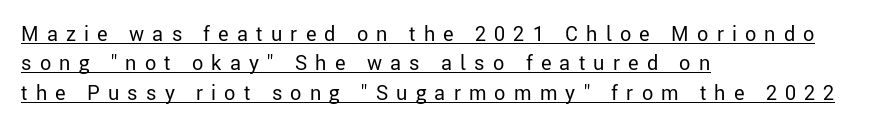
{"italic": "no", "bold": "no", "underline": "yes", "align": "left", "line_spacing": "normal", "line_spacing_ratio": 1.47, "letter_spacing": "wide", "letter_spacing_em": 0.41, "glyph_px": 20}
